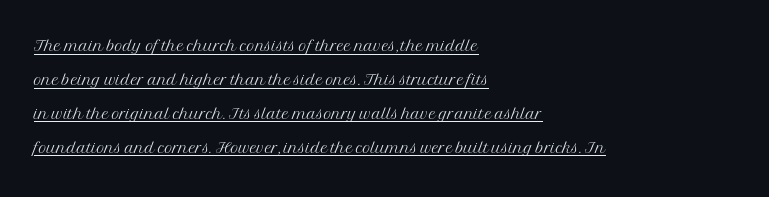
Q: Is the text bold? A: No.
Q: Is the text italic (slanted)? A: Yes.
Q: Is the text underlined? A: Yes.
Q: How is the paragraph aligned? A: Left-aligned.
Q: Is the spacing between letters normal or unusually wide? A: Normal.
Q: Is the spacing between lines tight, normal or loose? A: Normal.
